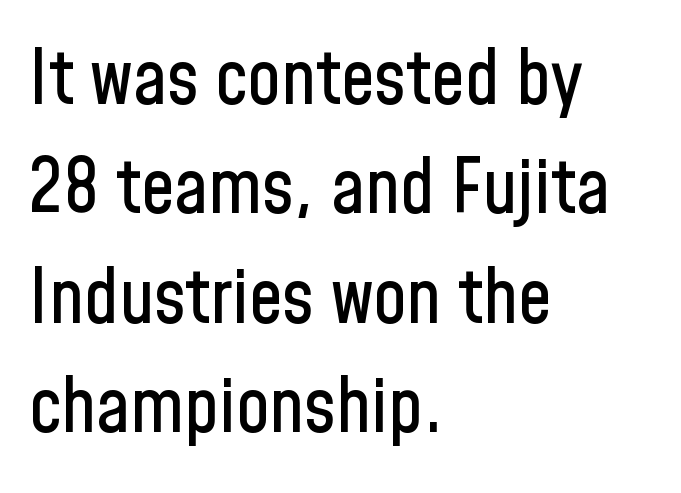
Q: Is the text italic (slanted)? A: No, it is upright.
Q: Is the typeface a serif or a sans-serif typeface? A: Sans-serif.
Q: Is the text underlined? A: No.
Q: How is the paragraph aligned? A: Left-aligned.
Q: Is the spacing between letters normal or unusually wide? A: Normal.
Q: Is the spacing between lines tight, normal or loose? A: Normal.
Q: Width (condensed, normal, or wide)? A: Condensed.
Q: Stroke contrast? A: Low.
Q: x-height? A: Medium.
Q: Monospaced? A: No.
